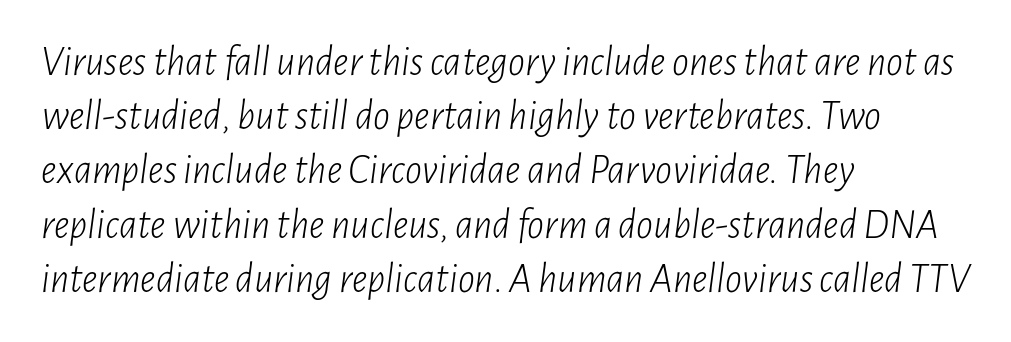
The image shows 42 px light, condensed type, italic (leaning right); set left-aligned, normal line spacing (1.29x), normal letter spacing, not underlined; low stroke contrast and a medium x-height.
